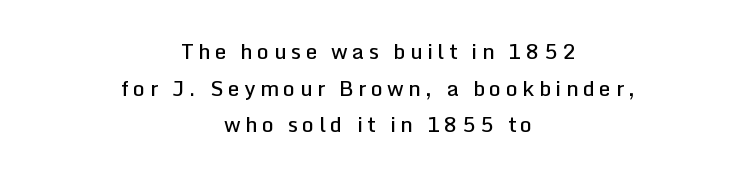
Q: Is the text bold? A: Semi-bold.
Q: Is the text italic (slanted)? A: No, it is upright.
Q: Is the text underlined? A: No.
Q: How is the paragraph aligned? A: Centered.
Q: Is the spacing between letters normal or unusually wide? A: Unusually wide.
